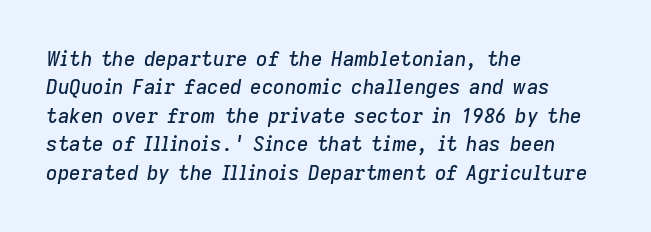
The image shows 20 px text type, italic (leaning right); set left-aligned, normal line spacing (1.42x), normal letter spacing, not underlined.
